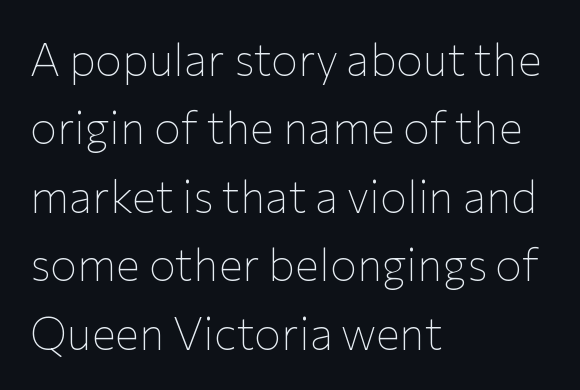
{"serif": "no", "italic": "no", "bold": "no", "weight": "thin", "width": "normal", "stroke_contrast": "low", "x_height": "medium", "monospaced": "no", "underline": "no", "align": "left", "line_spacing": "normal", "line_spacing_ratio": 1.52, "letter_spacing": "normal", "letter_spacing_em": 0.0, "glyph_px": 45}
